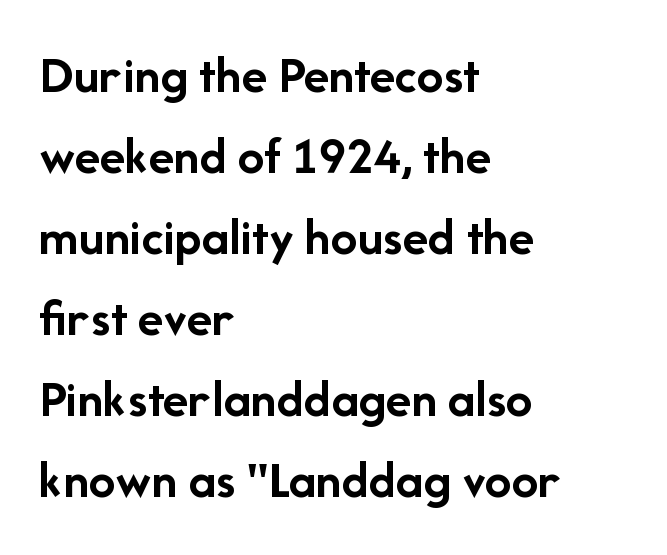
Is the block centered? No — it sits flush against the left margin. Bold? Absolutely — the strokes are thick and heavy. What's the leading like? Ordinary, nothing unusual. The passage shown is typed in a proportional face where columns would drift. Designer's note — italics off, roman on.
